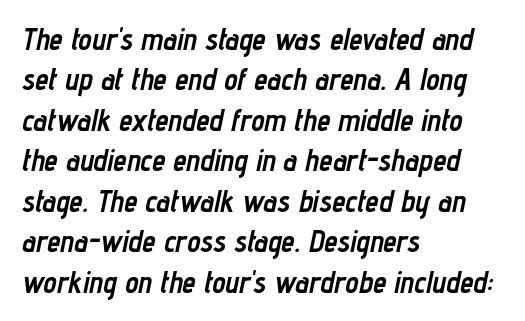
In terms of weight, the rendering is a true, heavy bold. The rows are spaced the way most documents space them. Varying glyph widths throughout — classic text-font behaviour. Line starts are locked; line ends wander.
